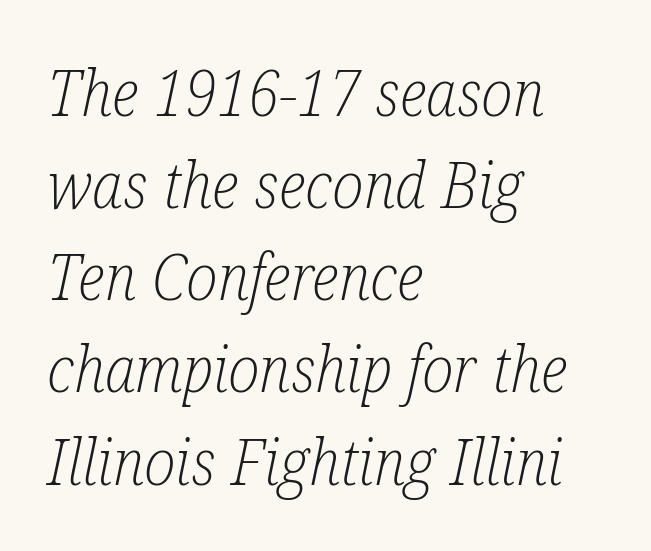
Q: Is the text bold? A: No.
Q: Is the text italic (slanted)? A: Yes, it leans right by about 12 degrees.
Q: Is the typeface a serif or a sans-serif typeface? A: Serif.
Q: Is the text underlined? A: No.
Q: How is the paragraph aligned? A: Left-aligned.
Q: Is the spacing between letters normal or unusually wide? A: Normal.
Q: Is the spacing between lines tight, normal or loose? A: Normal.
Q: Width (condensed, normal, or wide)? A: Condensed.
Q: Stroke contrast? A: Low.
Q: x-height? A: Medium.
Q: Monospaced? A: No.
